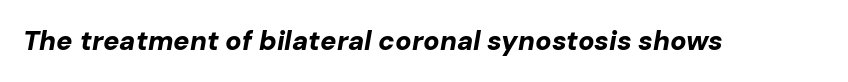
Nobody drew a line under any word here. These lines were composed using italics. This is heavy type, rendered in bold. Letter spacing: default.
